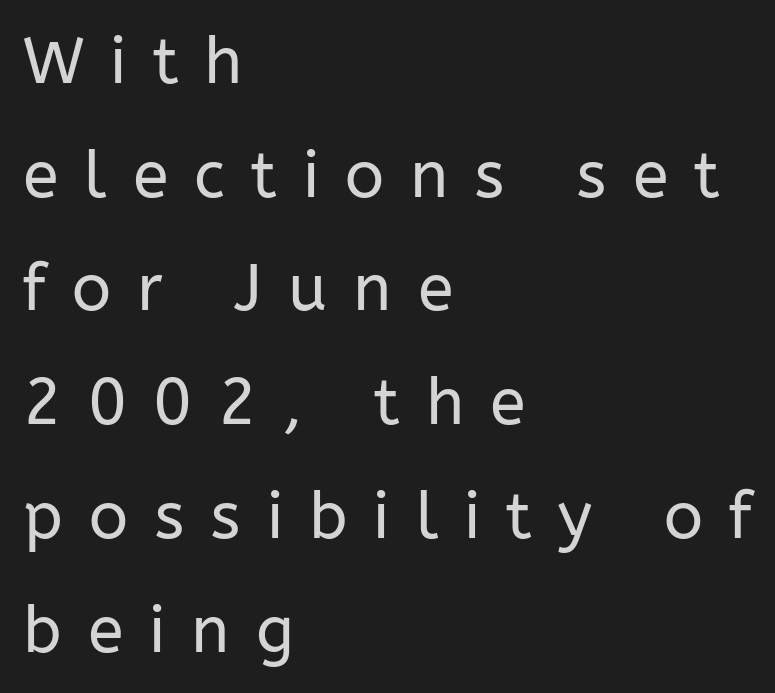
{"serif": "no", "italic": "no", "bold": "no", "weight": "regular", "width": "normal", "stroke_contrast": "low", "x_height": "medium", "monospaced": "no", "underline": "no", "align": "left", "line_spacing_ratio": 1.75, "letter_spacing": "wide", "letter_spacing_em": 0.4, "glyph_px": 65}
